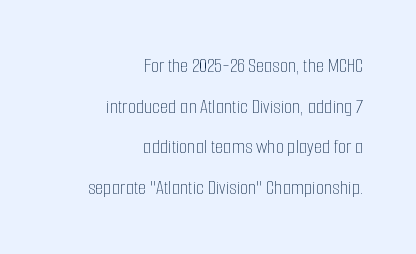
Underline: absent. Notice how the stems are strictly vertical — no italics here. Spacing between characters is what you'd get straight out of the box. Leftover space on each line is placed entirely before the opening word.
